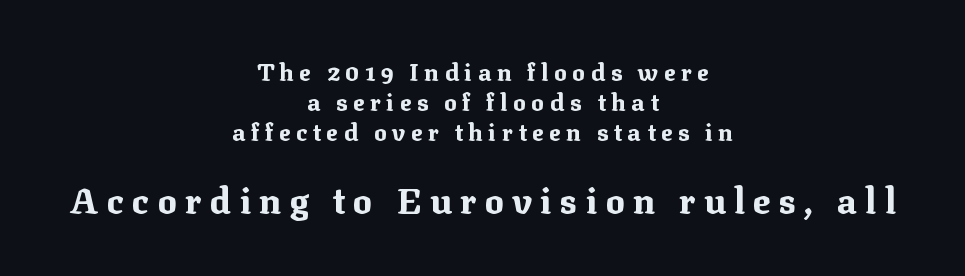
Q: Is the text bold? A: Yes.
Q: Is the text italic (slanted)? A: No, it is upright.
Q: Is the typeface a serif or a sans-serif typeface? A: Serif.
Q: Is the text underlined? A: No.
Q: How is the paragraph aligned? A: Centered.
Q: Is the spacing between letters normal or unusually wide? A: Unusually wide.
Q: Which block of text is set in a larger size, the first (top) or the second (bottom)? A: The second (bottom) one.
Q: Width (condensed, normal, or wide)? A: Normal.
Q: Stroke contrast? A: Medium.
Q: x-height? A: Medium.
Q: Monospaced? A: No.
